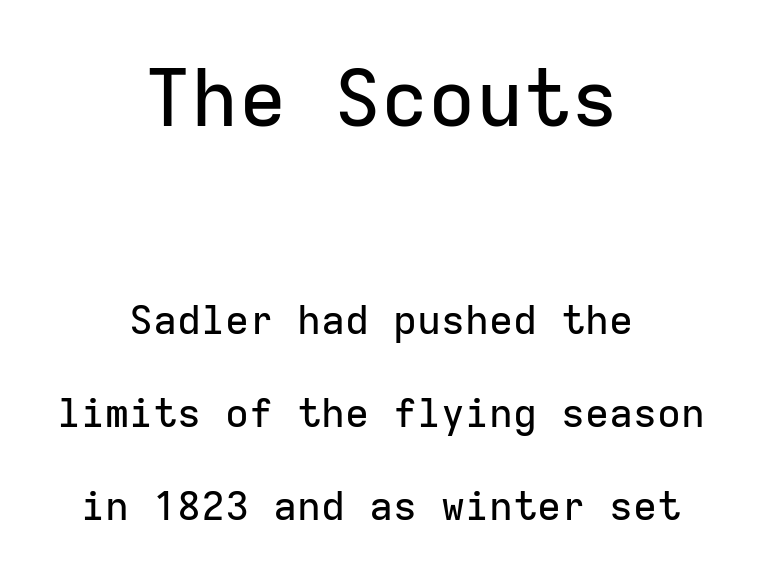
The image shows 79 px sans-serif type, upright, monospaced; set centered, loose line spacing (2.32x), normal letter spacing, not underlined; the first (top) block is 1.98x larger; low stroke contrast and a medium x-height.
